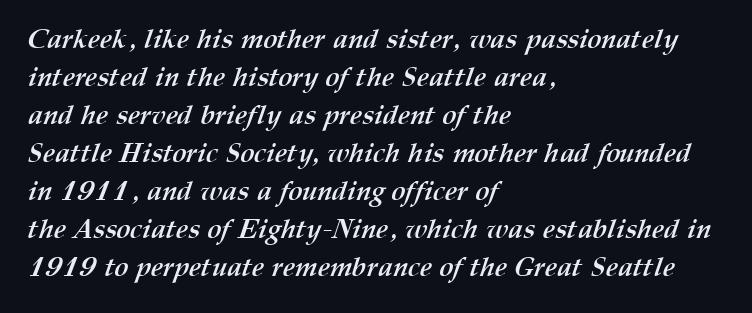
{"bold": "yes", "underline": "no", "align": "left", "line_spacing": "normal", "line_spacing_ratio": 1.41, "letter_spacing": "normal", "letter_spacing_em": 0.0, "glyph_px": 27}
